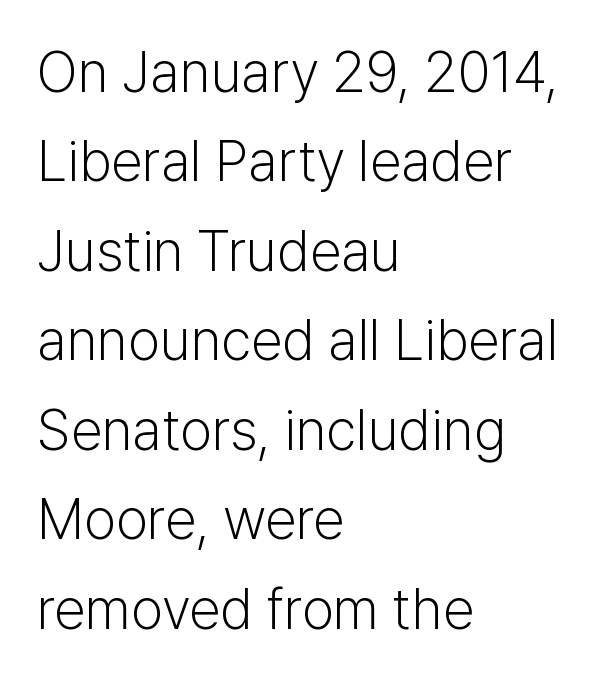
{"serif": "no", "italic": "no", "bold": "no", "weight": "light", "width": "normal", "stroke_contrast": "low", "x_height": "medium", "monospaced": "no", "underline": "no", "align": "left", "line_spacing": "normal", "line_spacing_ratio": 1.57, "letter_spacing": "normal", "letter_spacing_em": 0.0, "glyph_px": 57}
